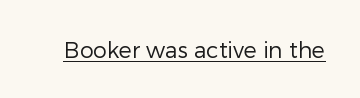
{"italic": "no", "bold": "no", "underline": "yes", "letter_spacing": "normal", "letter_spacing_em": 0.0, "glyph_px": 22}
